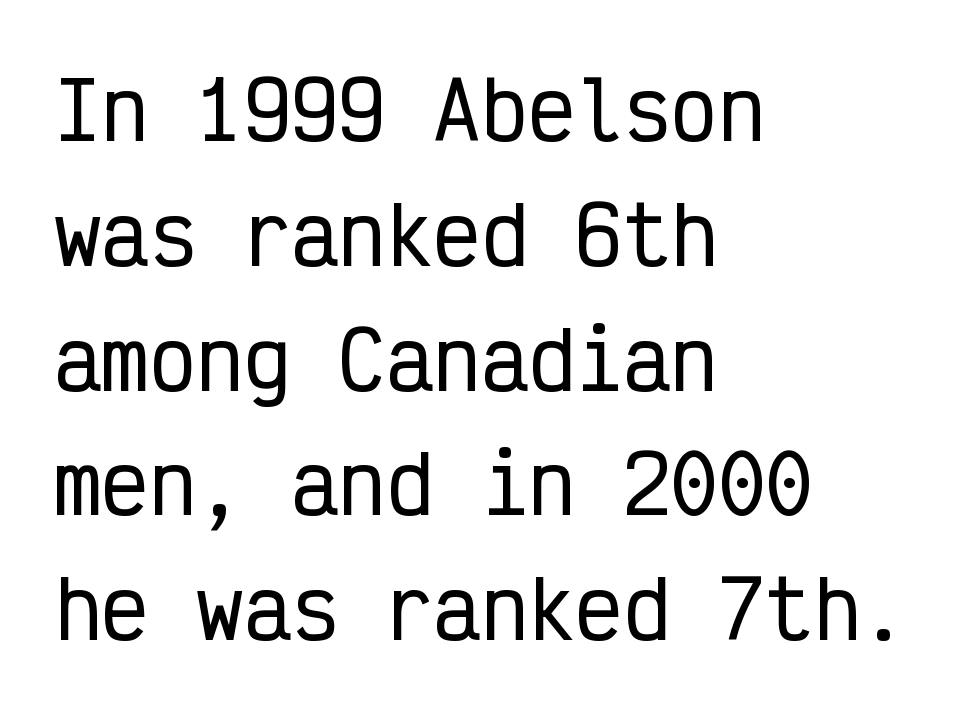
Q: Is the text italic (slanted)? A: No, it is upright.
Q: Is the typeface a serif or a sans-serif typeface? A: Sans-serif.
Q: Is the text underlined? A: No.
Q: How is the paragraph aligned? A: Left-aligned.
Q: Is the spacing between letters normal or unusually wide? A: Normal.
Q: Is the spacing between lines tight, normal or loose? A: Normal.
Q: Width (condensed, normal, or wide)? A: Condensed.
Q: Stroke contrast? A: Low.
Q: x-height? A: Medium.
Q: Monospaced? A: Yes.
